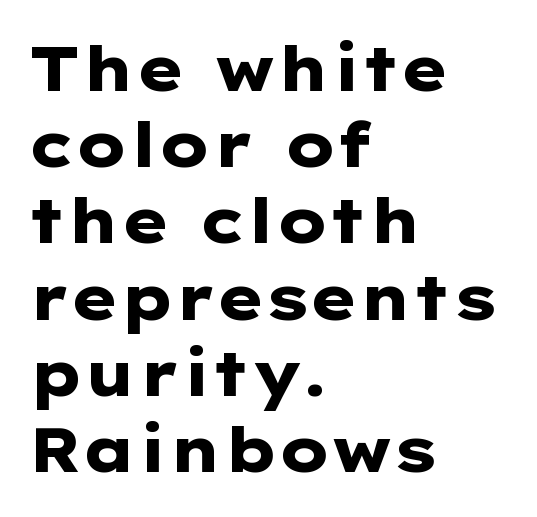
Upright lettering throughout. Think of a printed novel: that variable character pitch is what you see here. The face used here is rendered with its standard letterfit. Typeset ragged right — the left edge is the straight one. What kind of face is this? One without serifs — a sans. What weight is shown? A full bold with thick strokes.
